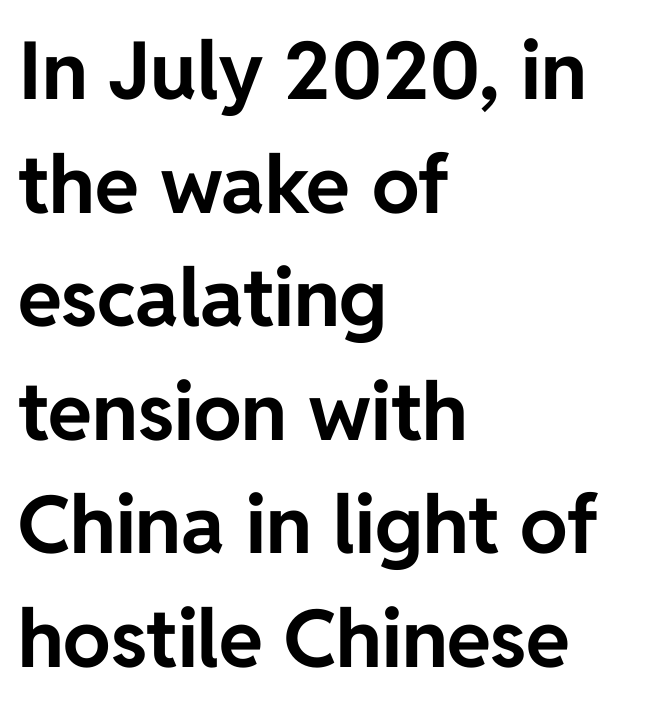
{"serif": "no", "italic": "no", "bold": "yes", "weight": "bold", "width": "normal", "stroke_contrast": "low", "x_height": "medium", "monospaced": "no", "underline": "no", "align": "left", "line_spacing": "normal", "line_spacing_ratio": 1.42, "letter_spacing": "normal", "letter_spacing_em": 0.0, "glyph_px": 80}
